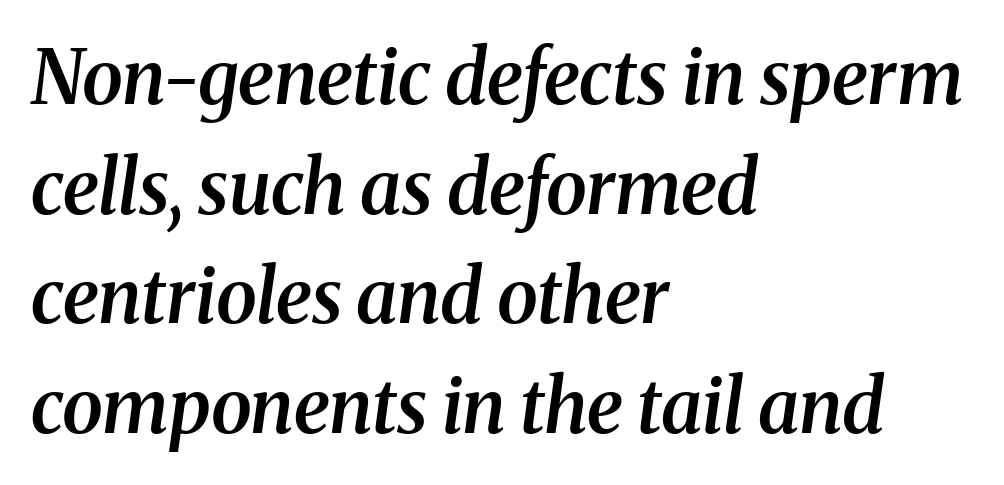
{"serif": "yes", "italic": "yes", "lean": "right", "slant_degrees": 8, "bold": "semi", "weight": "semibold", "width": "normal", "stroke_contrast": "medium", "x_height": "medium", "monospaced": "no", "underline": "no", "align": "left", "line_spacing": "normal", "line_spacing_ratio": 1.48, "letter_spacing": "normal", "letter_spacing_em": 0.0, "glyph_px": 74}
